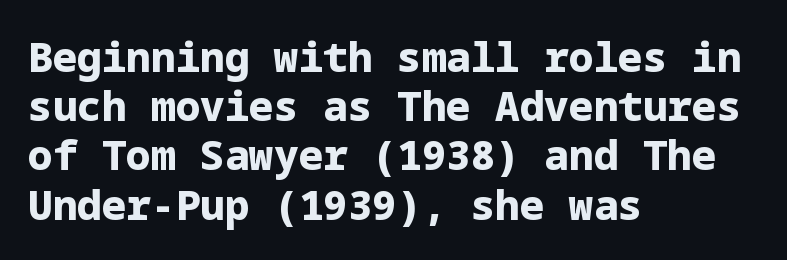
{"serif": "no", "italic": "no", "bold": "yes", "weight": "bold", "width": "normal", "stroke_contrast": "low", "x_height": "medium", "underline": "no", "align": "left", "line_spacing_ratio": 1.2, "letter_spacing": "normal", "letter_spacing_em": 0.0, "glyph_px": 41}
